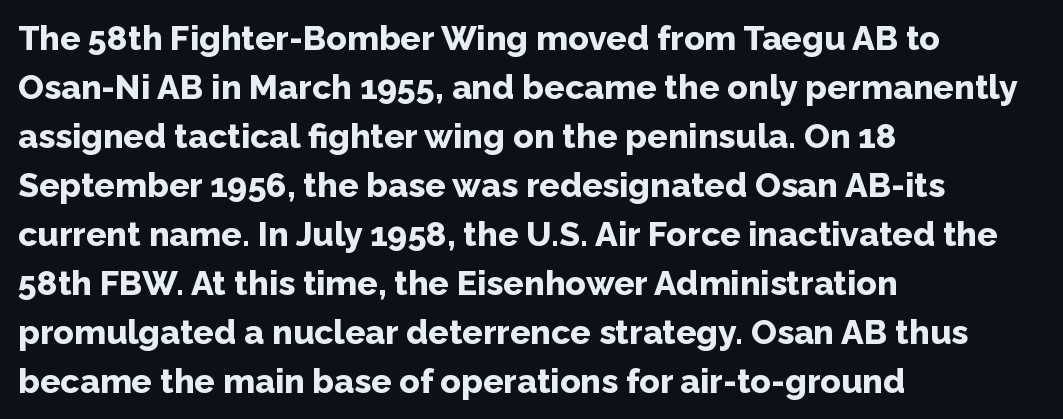
Q: Is the text bold? A: Yes.
Q: Is the text italic (slanted)? A: No, it is upright.
Q: Is the typeface a serif or a sans-serif typeface? A: Sans-serif.
Q: Is the text underlined? A: No.
Q: How is the paragraph aligned? A: Left-aligned.
Q: Is the spacing between letters normal or unusually wide? A: Normal.
Q: Is the spacing between lines tight, normal or loose? A: Normal.
Q: Width (condensed, normal, or wide)? A: Normal.
Q: Stroke contrast? A: Low.
Q: x-height? A: Medium.
Q: Monospaced? A: No.
